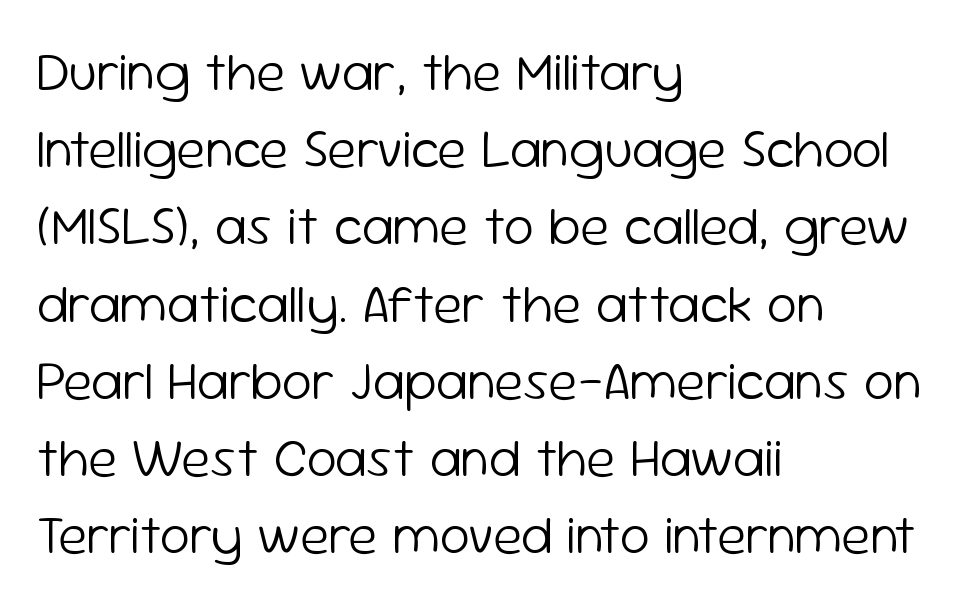
The cut favours lightness, reaching ordinary text weight at its darkest. Each letter's strokes conclude bluntly, with no projecting serifs. No extra tracking has been applied to these lines. Varying glyph widths throughout — classic text-font behaviour. These lines stack with their left ends in a neat column. Is there much room between lines? A standard amount, neither cramped nor airy.
